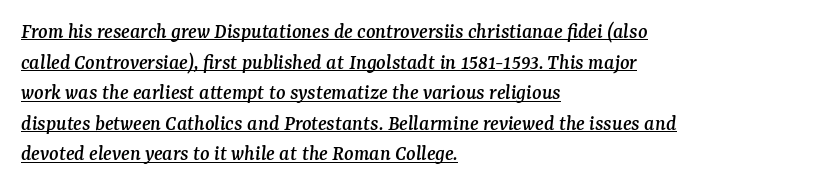
The image shows 22 px text type, italic (leaning right); set left-aligned, normal line spacing (1.39x), normal letter spacing, underlined.
